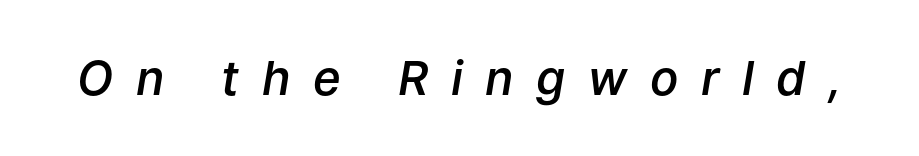
{"italic": "yes", "lean": "right", "slant_degrees": 9, "bold": "semi", "weight": "semibold", "width": "normal", "stroke_contrast": "low", "x_height": "medium", "monospaced": "no", "underline": "no", "letter_spacing": "wide", "letter_spacing_em": 0.48, "glyph_px": 47}
